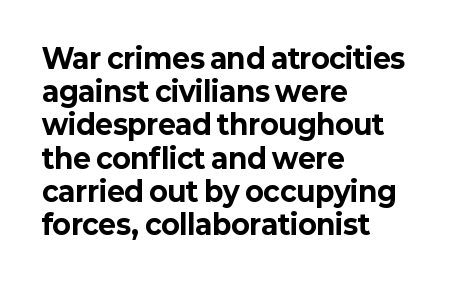
There is no visible air inserted between adjacent glyphs. In terms of weight, the rendering is a true, heavy bold. Visually the block forms a straight wall on the left and a jagged coastline on the right. Lines of text with bare space underneath. If you drew a line through each stem, it would be perfectly vertical.
